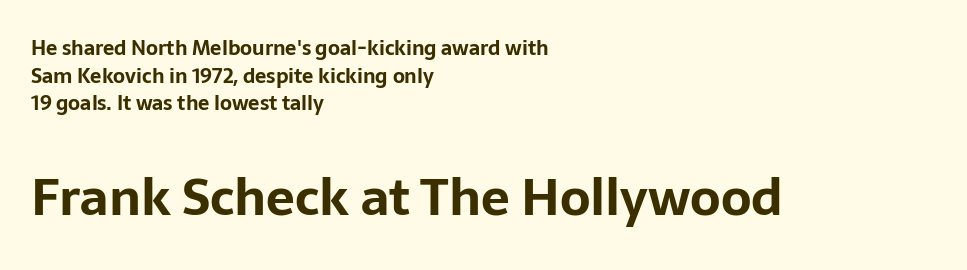
{"serif": "no", "italic": "no", "bold": "yes", "weight": "bold", "width": "normal", "stroke_contrast": "low", "x_height": "medium", "monospaced": "no", "underline": "no", "align": "left", "line_spacing": "normal", "line_spacing_ratio": 1.38, "letter_spacing": "normal", "letter_spacing_em": 0.0, "larger_block": "second", "size_ratio": 2.55, "glyph_px": 51}
